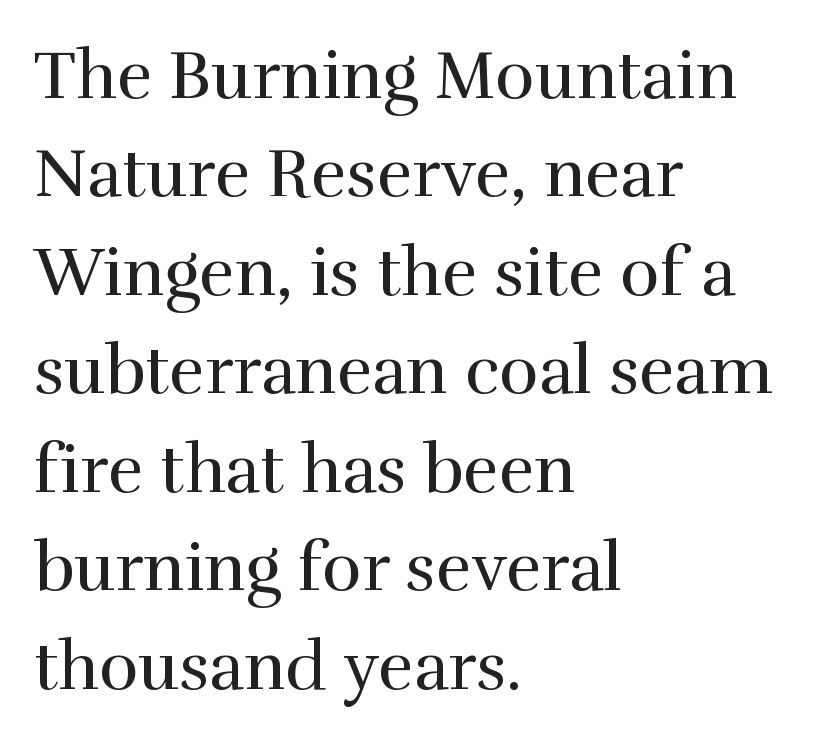
Every row of glyphs begins at an identical x-position on the left. The characters are drawn with everyday or finer stroke widths. Spacing verdict: proportional, widths tailored to each character. Honestly, the row spacing looks completely unremarkable. The words here are not underlined. No extra tracking has been applied to these lines.
